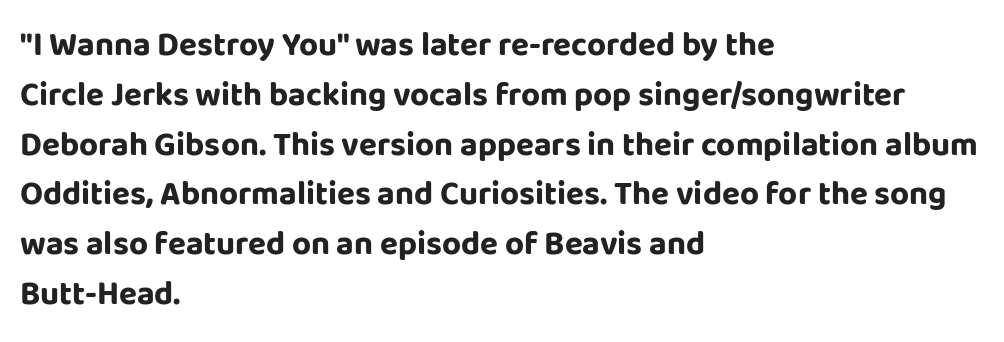
The image shows 33 px bold sans-serif type, upright; set left-aligned, normal line spacing (1.51x), normal letter spacing, not underlined; low stroke contrast and a large x-height.
